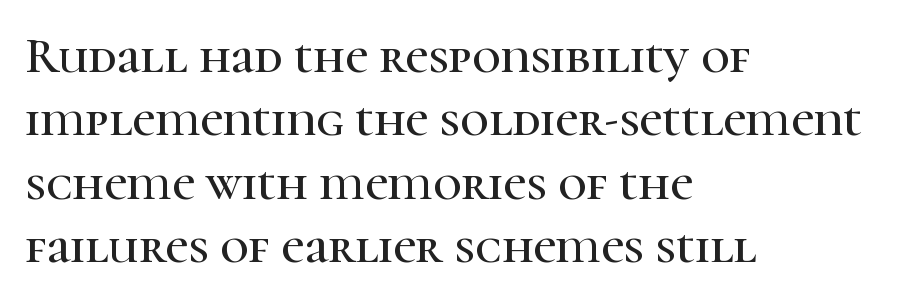
{"serif": "yes", "italic": "no", "width": "normal", "stroke_contrast": "high", "x_height": "medium", "monospaced": "no", "underline": "no", "align": "left", "line_spacing": "normal", "line_spacing_ratio": 1.27, "letter_spacing": "normal", "letter_spacing_em": 0.0, "glyph_px": 50}
